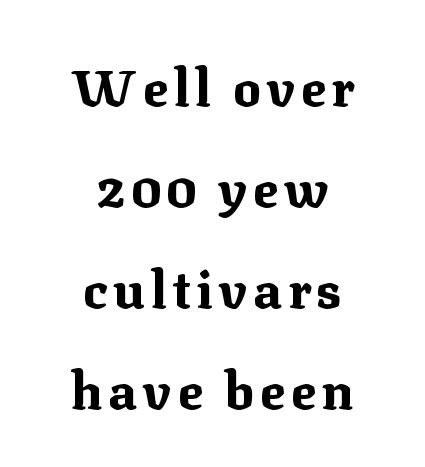
Q: Is the text bold? A: Yes.
Q: Is the text italic (slanted)? A: No, it is upright.
Q: Is the typeface a serif or a sans-serif typeface? A: Serif.
Q: Is the text underlined? A: No.
Q: How is the paragraph aligned? A: Centered.
Q: Is the spacing between lines tight, normal or loose? A: Loose.
Q: Width (condensed, normal, or wide)? A: Normal.
Q: Stroke contrast? A: Medium.
Q: x-height? A: Medium.
Q: Monospaced? A: No.
